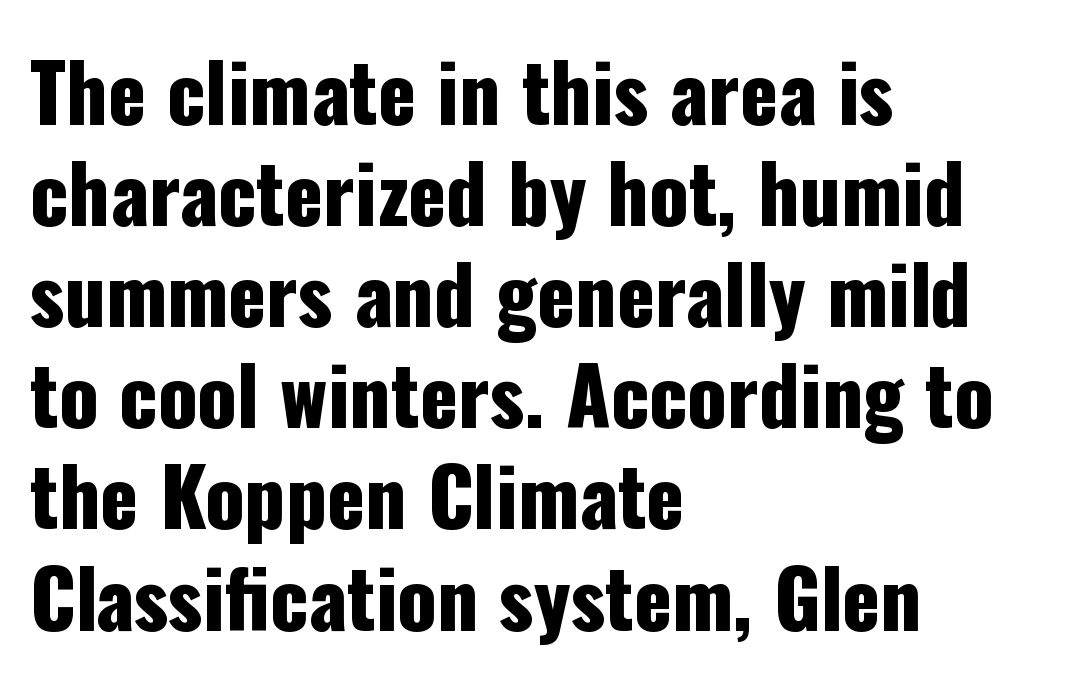
Bare-footed words on every line. Font category for this specimen: sans-serif. The gaps between neighbouring characters are ordinary and unremarkable. Does the lettering tilt? It doesn't — this is upright. This rendering uses left alignment, leaving the right contour irregular.
